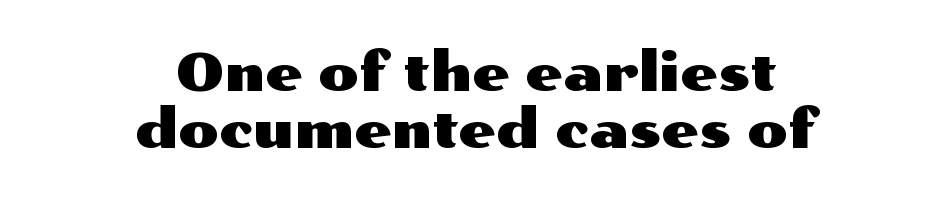
The lines are packed closely together with very little leading. Lines of text with bare space underneath. Notice how the passage keeps no hard edge, just a central spine. What kind of face is this? One without serifs — a sans. Every character sits straight up, as roman type does.
